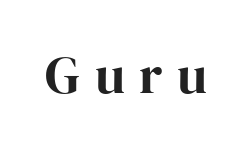
How are the letters spaced? Widely, with obvious added tracking. Rule under the text: the space is simply empty. It's the straight-up-and-down kind of type. In terms of letterform style, serifs are clearly present. The letters advance in unequal steps, a hallmark of proportional type.
